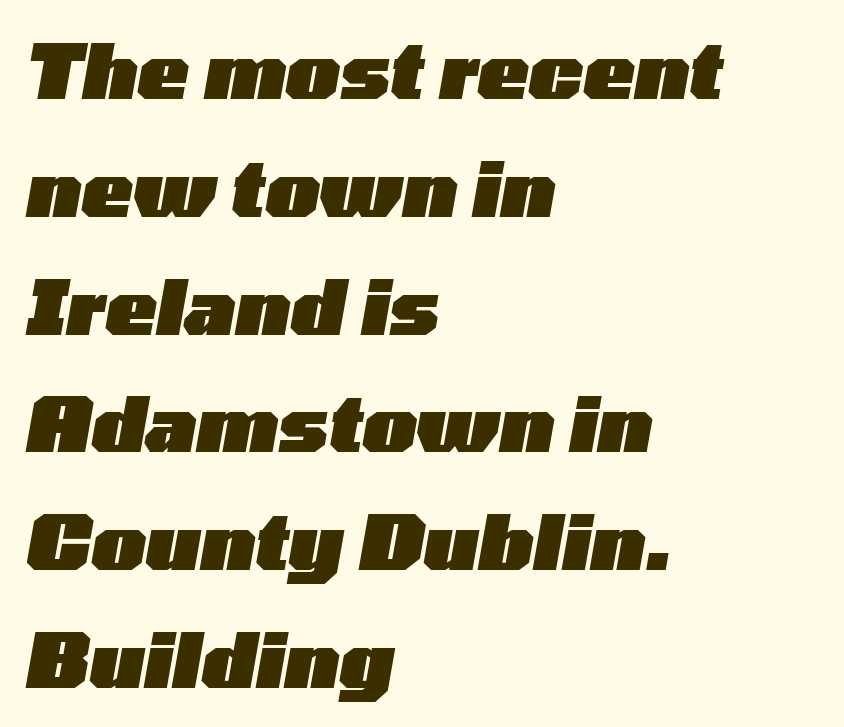
The image shows 76 px heavy, wide type, italic (leaning right); set left-aligned, normal line spacing (1.55x), normal letter spacing, not underlined; low stroke contrast and a medium x-height.
